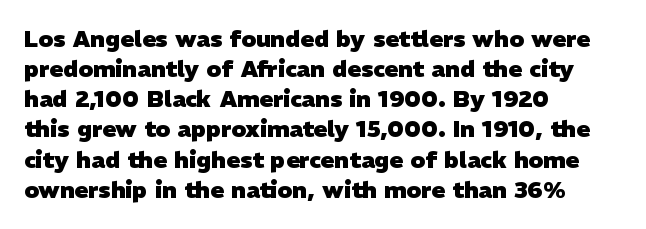
The image shows 23 px bold type; set left-aligned, normal line spacing (1.31x), normal letter spacing, not underlined.
